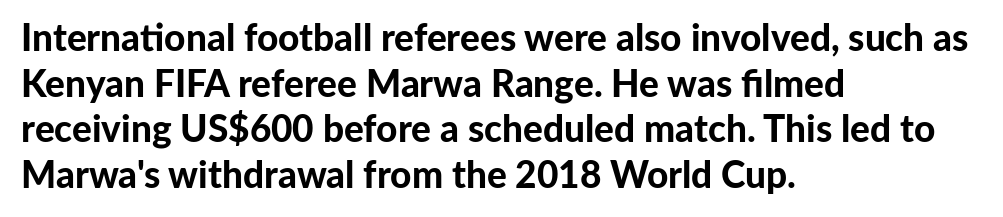
{"serif": "no", "italic": "no", "bold": "yes", "weight": "bold", "width": "normal", "stroke_contrast": "low", "x_height": "medium", "monospaced": "no", "underline": "no", "align": "left", "line_spacing_ratio": 1.23, "letter_spacing": "normal", "letter_spacing_em": 0.0, "glyph_px": 37}
